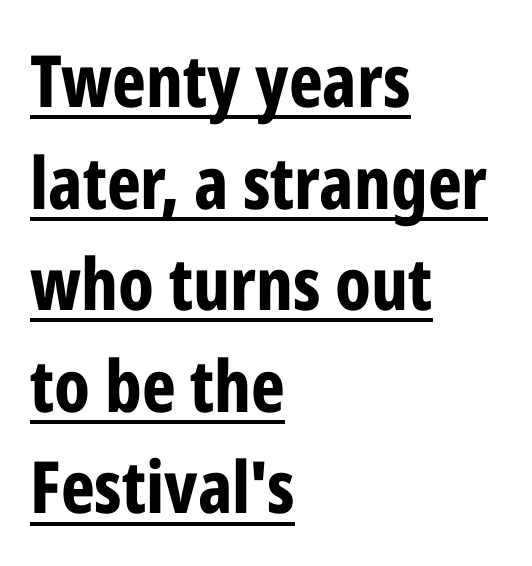
{"serif": "no", "italic": "no", "bold": "yes", "weight": "bold", "width": "condensed", "stroke_contrast": "low", "x_height": "medium", "monospaced": "no", "underline": "yes", "align": "left", "line_spacing": "normal", "line_spacing_ratio": 1.41, "letter_spacing": "normal", "letter_spacing_em": 0.0, "glyph_px": 72}
